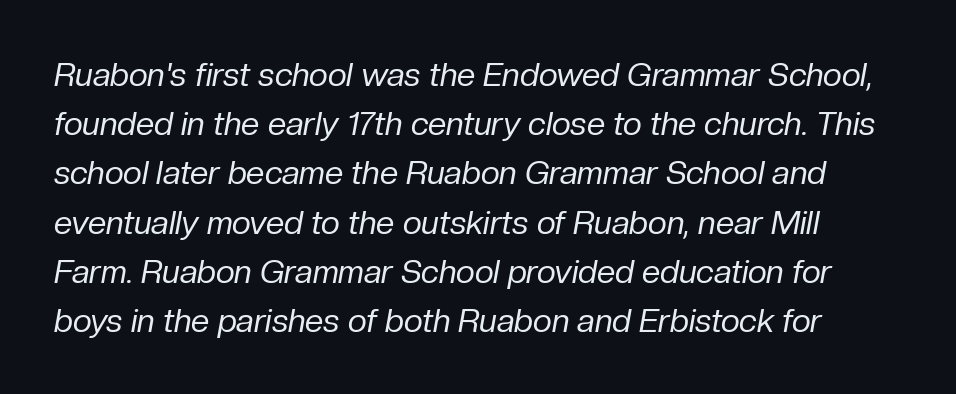
{"italic": "yes", "lean": "right", "slant_degrees": 10, "bold": "no", "weight": "regular", "width": "normal", "stroke_contrast": "low", "x_height": "medium", "monospaced": "no", "underline": "no", "line_spacing": "normal", "line_spacing_ratio": 1.49, "letter_spacing": "normal", "letter_spacing_em": 0.0, "glyph_px": 33}
